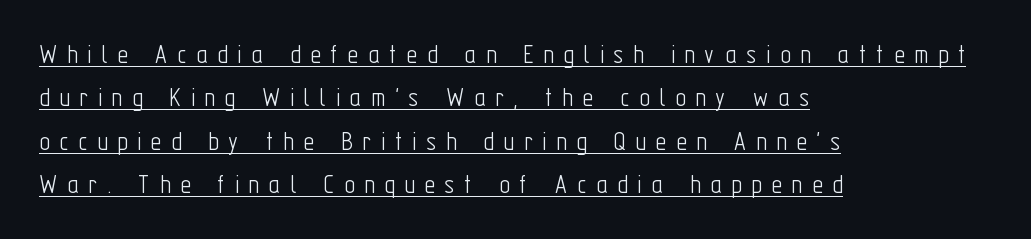
Like a heading marked for emphasis, these lines bear an underscore. This rendering widens character spacing well past its baseline value. Nope, no serifs anywhere on these letters. You could not count columns in this text — the font is proportionally spaced.
